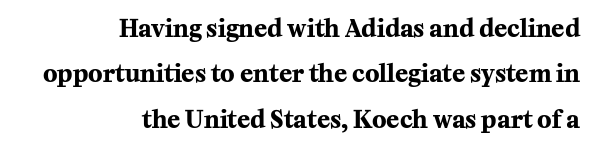
Q: Is the text bold? A: Yes.
Q: Is the text italic (slanted)? A: No, it is upright.
Q: Is the text underlined? A: No.
Q: How is the paragraph aligned? A: Right-aligned.
Q: Is the spacing between letters normal or unusually wide? A: Normal.
